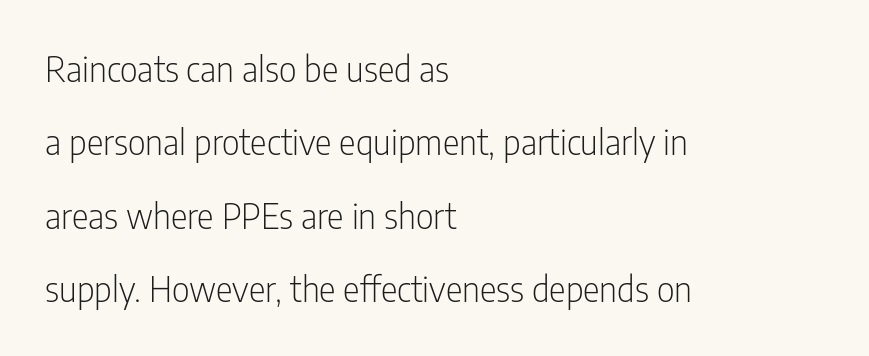
Note the varied advance widths — an 'i' is clearly narrower than an 'm'. A clean baseline with only descenders dipping below it. Notice how the stems are strictly vertical — no italics here. Reading down the column, the eye jumps a long way to each next line. Here the glyphs are tracked normally, forming tight word shapes.
